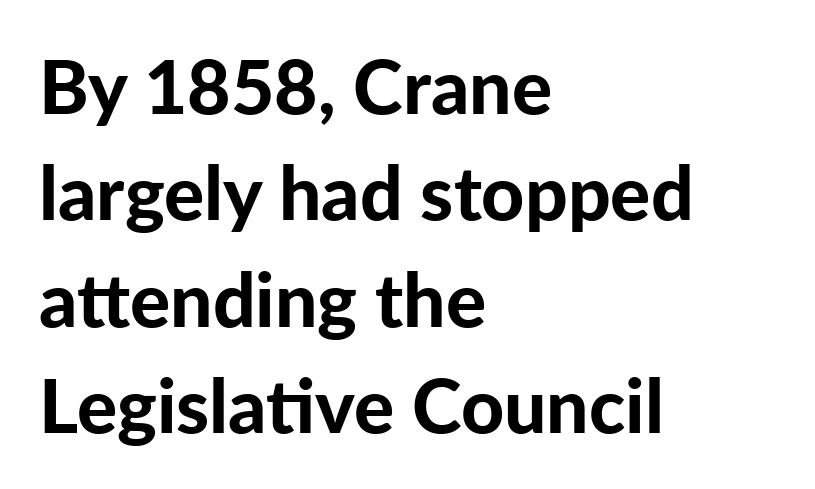
{"serif": "no", "italic": "no", "bold": "yes", "weight": "bold", "width": "normal", "stroke_contrast": "low", "x_height": "medium", "monospaced": "no", "underline": "no", "align": "left", "line_spacing": "normal", "line_spacing_ratio": 1.42, "letter_spacing": "normal", "letter_spacing_em": 0.0, "glyph_px": 75}
